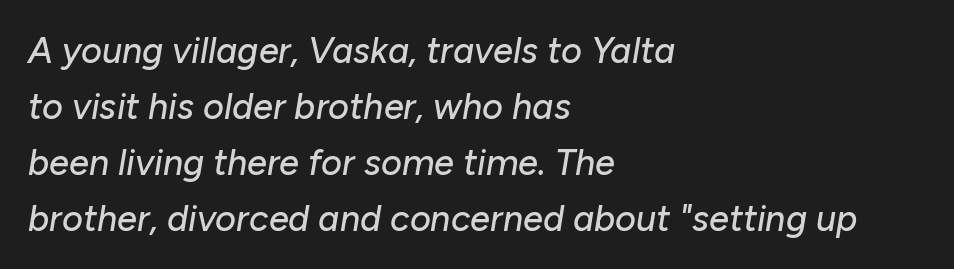
Q: Is the text italic (slanted)? A: Yes, it leans right by about 10 degrees.
Q: Is the text underlined? A: No.
Q: How is the paragraph aligned? A: Left-aligned.
Q: Is the spacing between letters normal or unusually wide? A: Normal.
Q: Is the spacing between lines tight, normal or loose? A: Normal.
Q: Width (condensed, normal, or wide)? A: Normal.
Q: Stroke contrast? A: Low.
Q: x-height? A: Medium.
Q: Monospaced? A: No.
